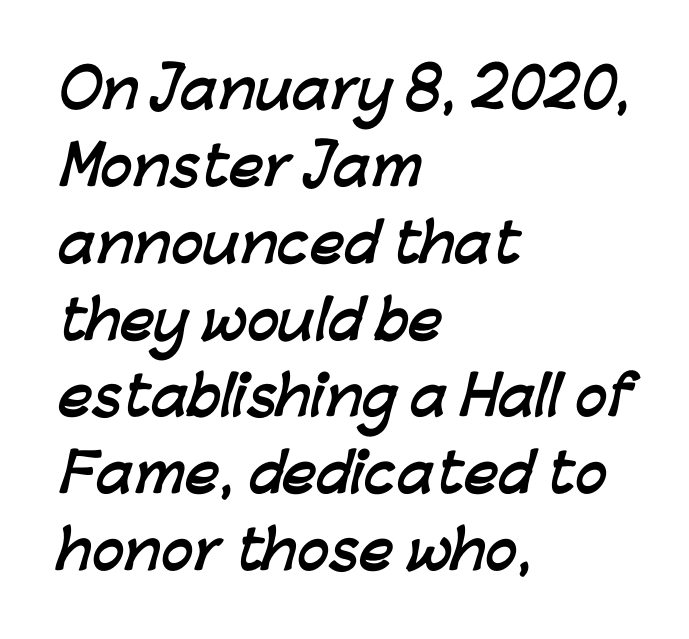
The image shows 53 px semibold sans-serif type; set left-aligned, normal line spacing (1.45x), normal letter spacing, not underlined; low stroke contrast and a medium x-height.
